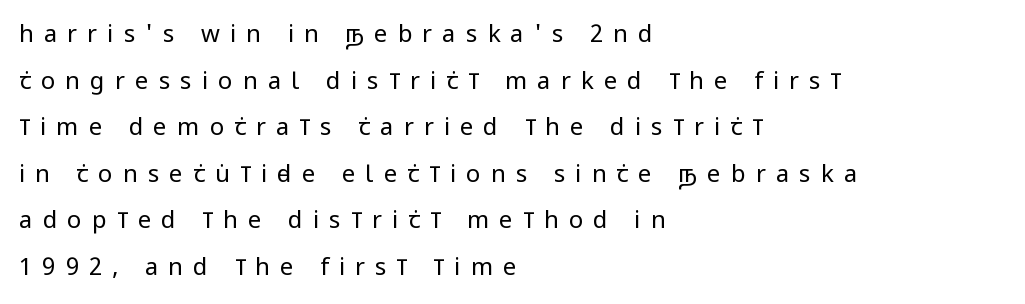
{"italic": "no", "bold": "no", "underline": "no", "align": "left", "line_spacing": "loose", "line_spacing_ratio": 1.94, "letter_spacing": "wide", "letter_spacing_em": 0.42, "glyph_px": 24}
